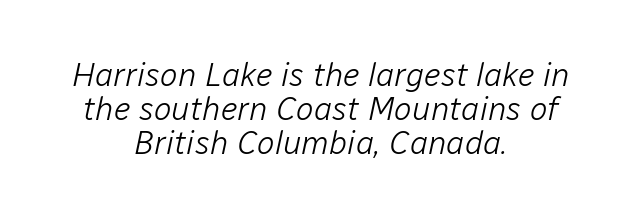
Glance below the letters and you will spot only blank space. The vertical gap from one line to the next is small. Does the copy run flush right? No — it is centered line by line. How are the letters spaced? Ordinarily, with no added tracking. These lines were composed using italics.
